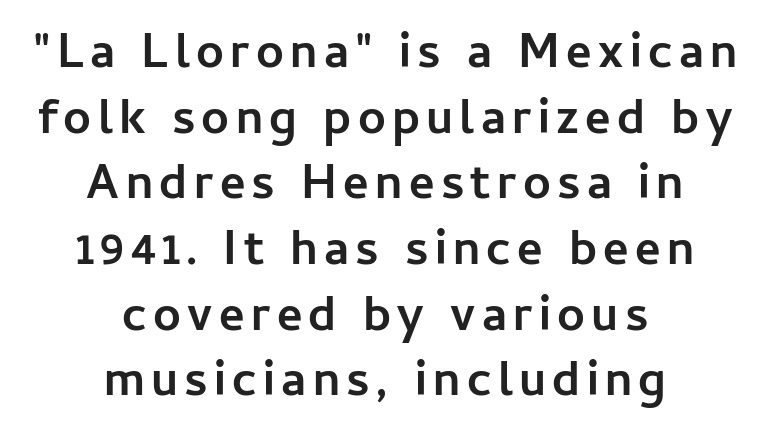
Q: Is the text bold? A: Yes.
Q: Is the text italic (slanted)? A: No, it is upright.
Q: Is the typeface a serif or a sans-serif typeface? A: Sans-serif.
Q: Is the text underlined? A: No.
Q: How is the paragraph aligned? A: Centered.
Q: Is the spacing between lines tight, normal or loose? A: Normal.
Q: Width (condensed, normal, or wide)? A: Normal.
Q: Stroke contrast? A: Low.
Q: x-height? A: Medium.
Q: Monospaced? A: No.
